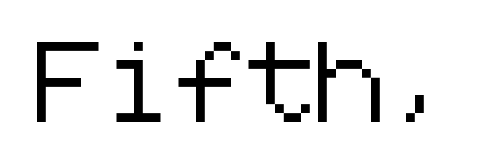
This is the regular roman posture of the typeface. Regarding serifs, this sample does without them. Letters rest on an invisible, unmarked baseline. Between one letter and the next there's only the usual sliver of space.
